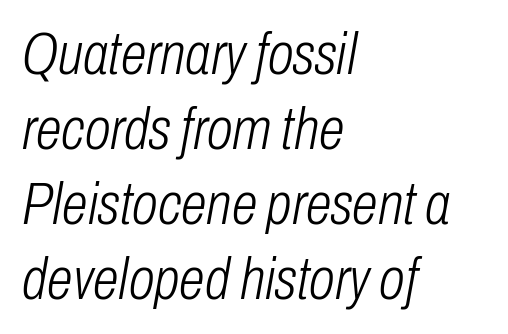
This sample uses an oblique cut, with every glyph tilted off the vertical. The words here are not underlined. Alignment: flush left. Vertically, the passage feels balanced, rows spaced as you'd expect. Students, note that the glyphs here touch the page at normal intervals.
